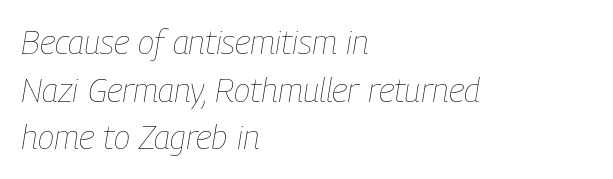
{"italic": "yes", "lean": "right", "slant_degrees": 9, "bold": "no", "weight": "thin", "width": "condensed", "stroke_contrast": "low", "x_height": "medium", "monospaced": "no", "underline": "no", "align": "left", "line_spacing": "normal", "line_spacing_ratio": 1.4, "letter_spacing": "normal", "letter_spacing_em": 0.0, "glyph_px": 34}
